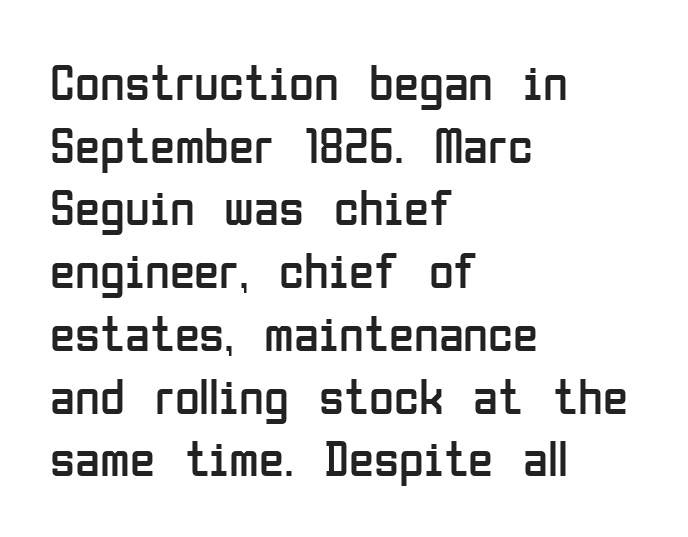
Line starts are locked; line ends wander. In terms of letterspacing, this is plain default setting. Heft: none added — not bold. Letterform terminals end flat and unadorned throughout the passage.
